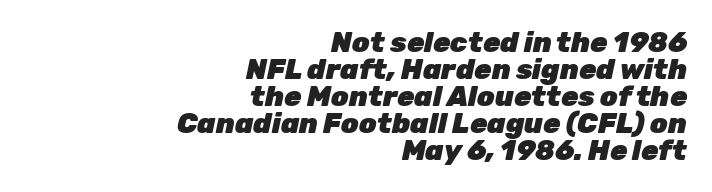
{"italic": "yes", "lean": "right", "slant_degrees": 12, "bold": "yes", "weight": "heavy", "width": "normal", "stroke_contrast": "low", "x_height": "medium", "monospaced": "no", "underline": "no", "align": "right", "line_spacing": "tight", "line_spacing_ratio": 0.96, "letter_spacing": "normal", "letter_spacing_em": 0.0, "glyph_px": 28}
